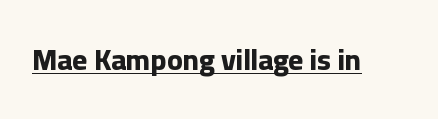
A roman cut, with each character standing at attention. Look at the tracking — it's just the regular setting, nothing added. Note the varied advance widths — an 'i' is clearly narrower than an 'm'. The characters look thick and weighty, a clear bold.
